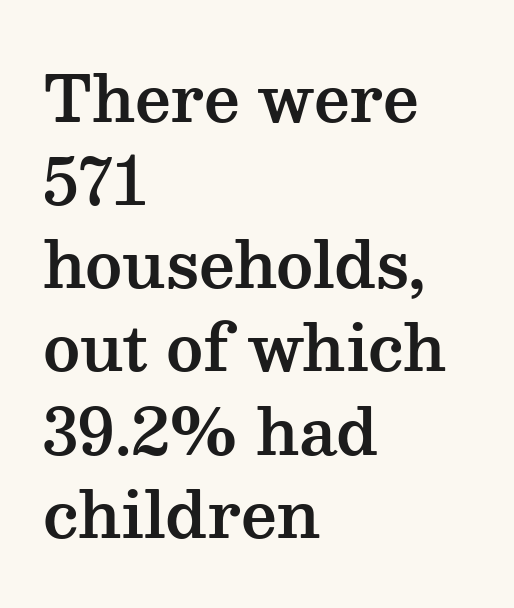
Q: Is the text italic (slanted)? A: No, it is upright.
Q: Is the typeface a serif or a sans-serif typeface? A: Serif.
Q: Is the text underlined? A: No.
Q: How is the paragraph aligned? A: Left-aligned.
Q: Is the spacing between letters normal or unusually wide? A: Normal.
Q: Is the spacing between lines tight, normal or loose? A: Normal.
Q: Width (condensed, normal, or wide)? A: Wide.
Q: Stroke contrast? A: Medium.
Q: x-height? A: Medium.
Q: Monospaced? A: No.
